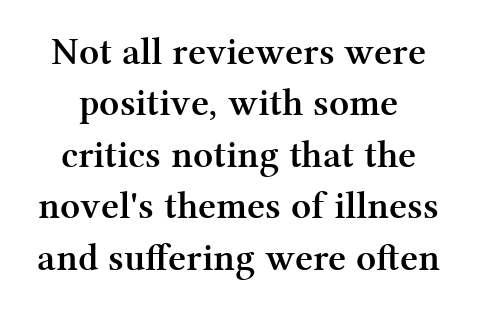
The image shows 39 px semibold serif type, upright; set centered, normal line spacing (1.32x), normal letter spacing, not underlined; medium stroke contrast and a medium x-height.
